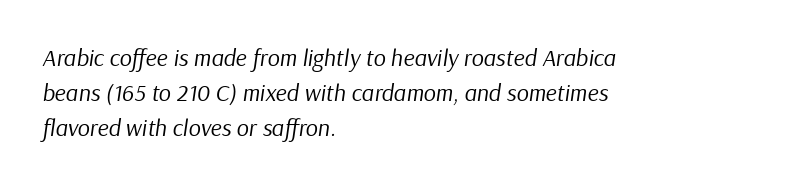
Typeset ragged right — the left edge is the straight one. The gaps between neighbouring characters are ordinary and unremarkable. The passage shown is not bold in any degree. The rows are spaced the way most documents space them.
